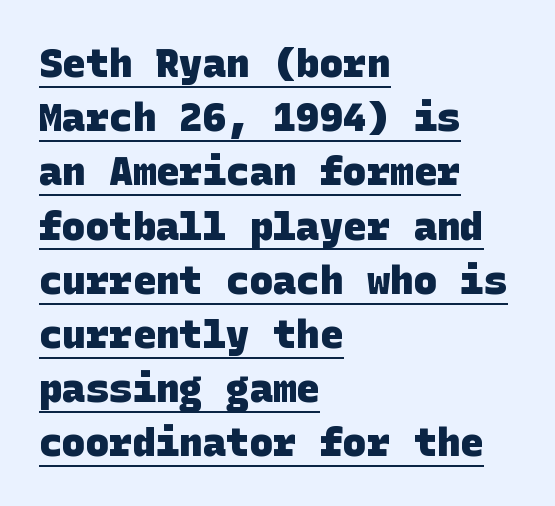
Leftover space on each line is placed entirely after the last word. What kind of face is this? One without serifs — a sans. Glance below the letters and you will spot a drawn line. A dark, heavy texture on the line: the type is bold. Successive baselines arrive at the customary interval. Glyph-to-glyph distance matches everyday printed text.
